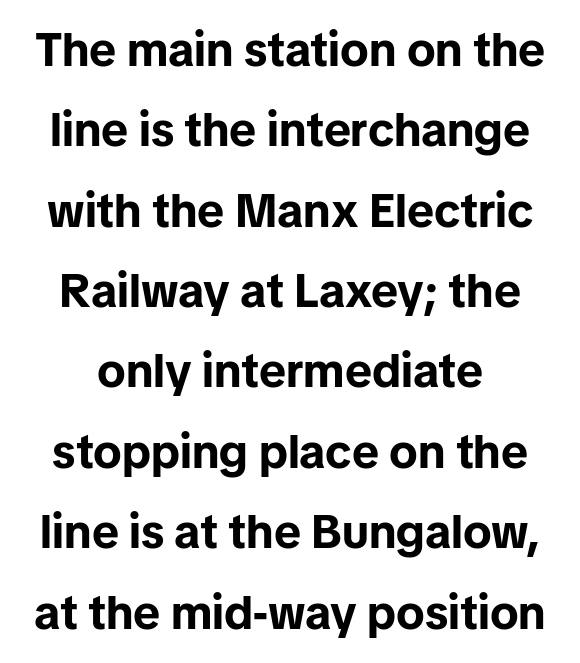
In terms of posture, this sample is upright. Weight: bold. Letters rest on an invisible, unmarked baseline. Glyph-to-glyph distance matches everyday printed text.
